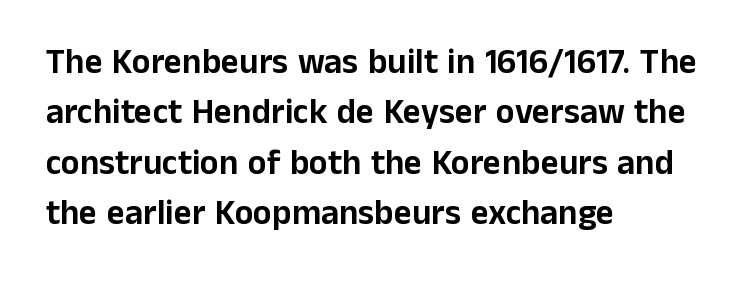
Vertical strokes here are truly vertical. The space between consecutive lines is moderate. The compositor pushed each line to the left boundary. The glyphs in this specimen are sans serif. The foot of each line stays bare and open. What stands out about the letter spacing? Nothing — it is the standard amount.
